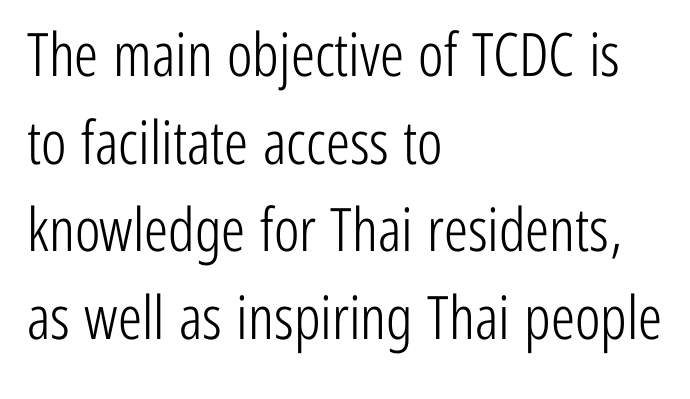
{"serif": "no", "italic": "no", "bold": "no", "weight": "light", "width": "condensed", "stroke_contrast": "low", "x_height": "medium", "monospaced": "no", "underline": "no", "align": "left", "line_spacing": "normal", "line_spacing_ratio": 1.46, "letter_spacing": "normal", "letter_spacing_em": 0.0, "glyph_px": 60}
